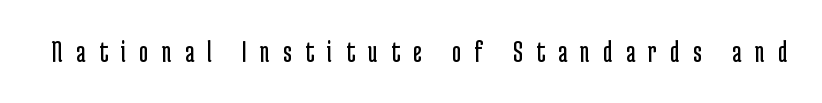
The image shows 31 px regular-weight, condensed sans-serif type, upright; set unusually wide letter spacing (+0.43 em), not underlined; low stroke contrast and a medium x-height.
